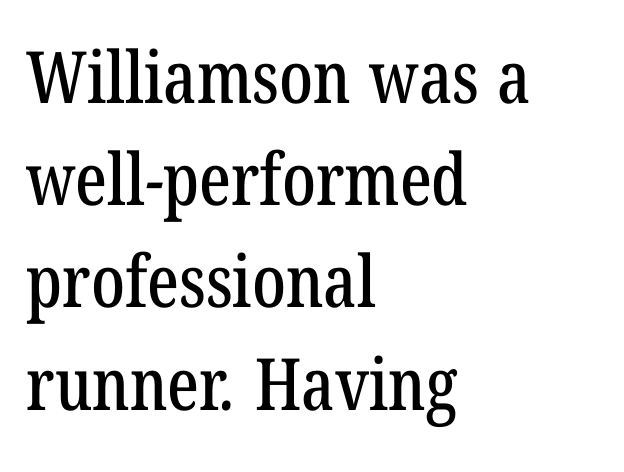
Varying glyph widths throughout — classic text-font behaviour. Look at the tracking — it's just the regular setting, nothing added. What's the leading like? Ordinary, nothing unusual. The text was rendered using a seriffed face with decorative stroke endings. Reading down the block, your eye returns to a fixed left position each line.
